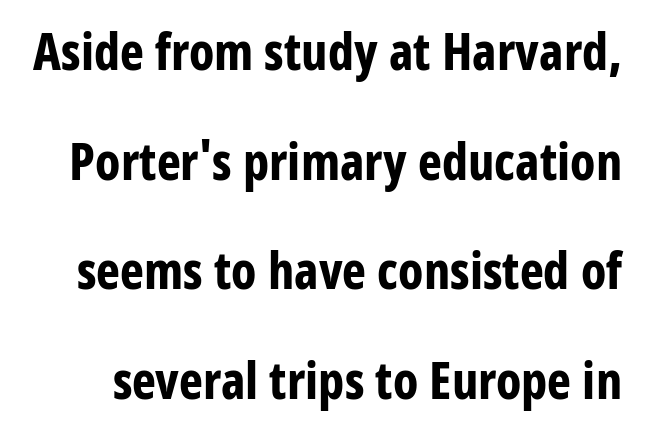
Honestly, the letter spacing is just normal — you wouldn't notice it. Rendered with straight, roman letterforms. This is sans-serif lettering, the kind often seen on screens and signage. The strip under each line holds only bare page. The space between consecutive lines is lavish. Notice how thick the strokes are: this is what a full bold looks like.
